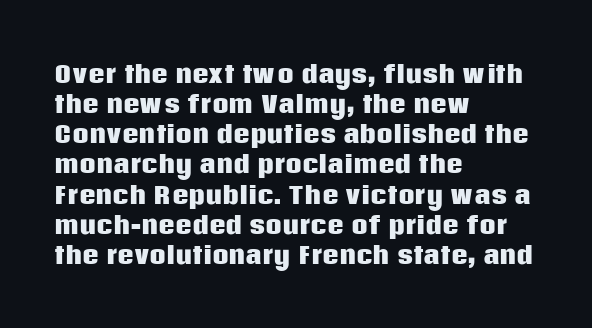
Q: Is the text bold? A: Yes.
Q: Is the text italic (slanted)? A: No, it is upright.
Q: Is the text underlined? A: No.
Q: How is the paragraph aligned? A: Left-aligned.
Q: Is the spacing between letters normal or unusually wide? A: Normal.
Q: Is the spacing between lines tight, normal or loose? A: Normal.
